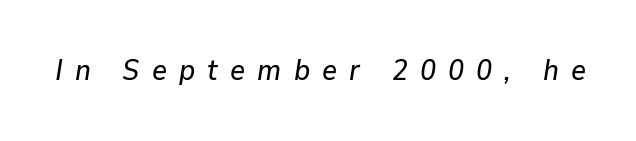
The image shows 29 px text type, italic (leaning right); set unusually wide letter spacing (+0.42 em), not underlined; low stroke contrast and a medium x-height.
